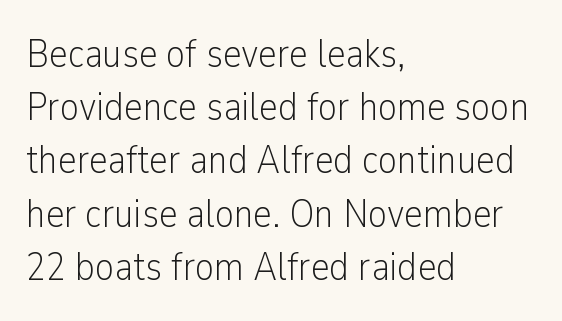
Q: Is the text bold? A: No.
Q: Is the text italic (slanted)? A: No, it is upright.
Q: Is the typeface a serif or a sans-serif typeface? A: Sans-serif.
Q: Is the text underlined? A: No.
Q: How is the paragraph aligned? A: Left-aligned.
Q: Is the spacing between letters normal or unusually wide? A: Normal.
Q: Is the spacing between lines tight, normal or loose? A: Normal.
Q: Width (condensed, normal, or wide)? A: Condensed.
Q: Stroke contrast? A: Low.
Q: x-height? A: Medium.
Q: Monospaced? A: No.
